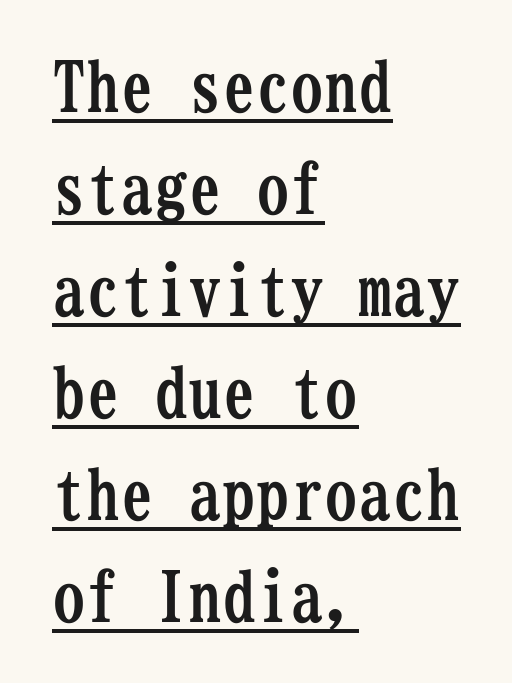
Q: Is the text bold? A: Yes.
Q: Is the text italic (slanted)? A: No, it is upright.
Q: Is the typeface a serif or a sans-serif typeface? A: Serif.
Q: Is the text underlined? A: Yes.
Q: How is the paragraph aligned? A: Left-aligned.
Q: Is the spacing between letters normal or unusually wide? A: Normal.
Q: Is the spacing between lines tight, normal or loose? A: Normal.
Q: Width (condensed, normal, or wide)? A: Condensed.
Q: Stroke contrast? A: Low.
Q: x-height? A: Medium.
Q: Monospaced? A: Yes.
